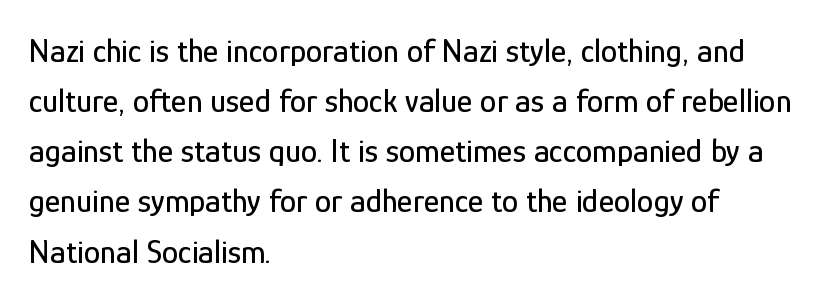
{"serif": "no", "italic": "no", "width": "condensed", "stroke_contrast": "low", "x_height": "medium", "monospaced": "no", "underline": "no", "align": "left", "line_spacing": "normal", "line_spacing_ratio": 1.52, "letter_spacing": "normal", "letter_spacing_em": 0.0, "glyph_px": 33}
